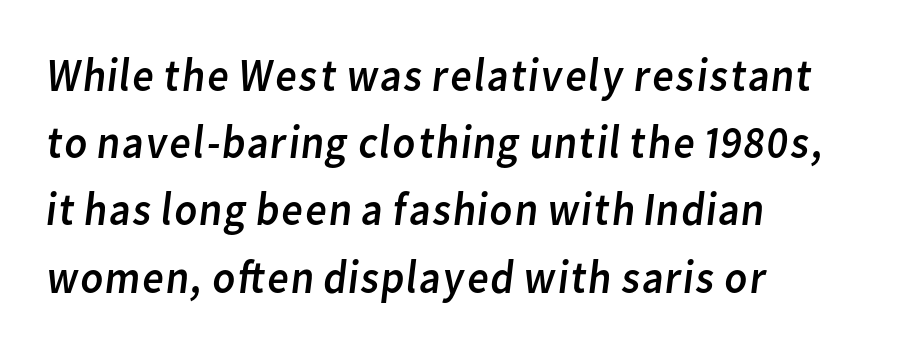
{"serif": "no", "bold": "no", "weight": "regular", "width": "normal", "stroke_contrast": "low", "x_height": "medium", "monospaced": "no", "underline": "no", "align": "left", "line_spacing": "normal", "line_spacing_ratio": 1.43, "letter_spacing": "normal", "letter_spacing_em": 0.0, "glyph_px": 47}
